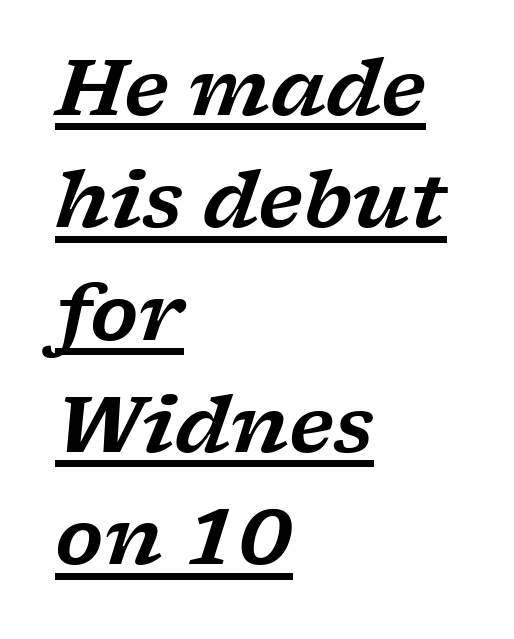
The image shows 78 px wide serif type, italic (leaning right); set left-aligned, normal line spacing (1.44x), normal letter spacing, underlined; low stroke contrast and a medium x-height.
